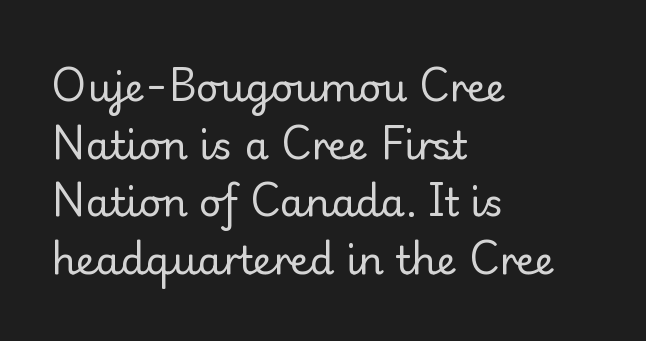
{"serif": "yes", "italic": "no", "bold": "no", "weight": "regular", "width": "normal", "stroke_contrast": "low", "x_height": "small", "monospaced": "no", "underline": "no", "align": "left", "line_spacing": "normal", "line_spacing_ratio": 1.48, "letter_spacing": "normal", "letter_spacing_em": 0.0, "glyph_px": 39}
